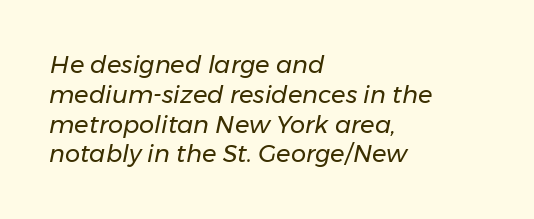
The image shows 24 px text type, italic (leaning right); set left-aligned, line spacing 1.24x, normal letter spacing, not underlined.
